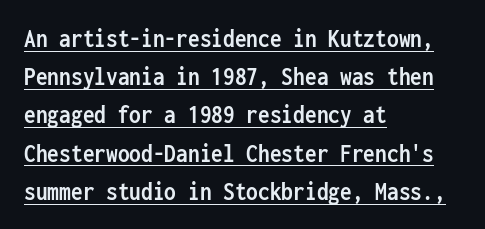
{"italic": "no", "bold": "yes", "underline": "yes", "align": "left", "line_spacing": "normal", "line_spacing_ratio": 1.47, "letter_spacing": "normal", "letter_spacing_em": 0.0, "glyph_px": 26}
